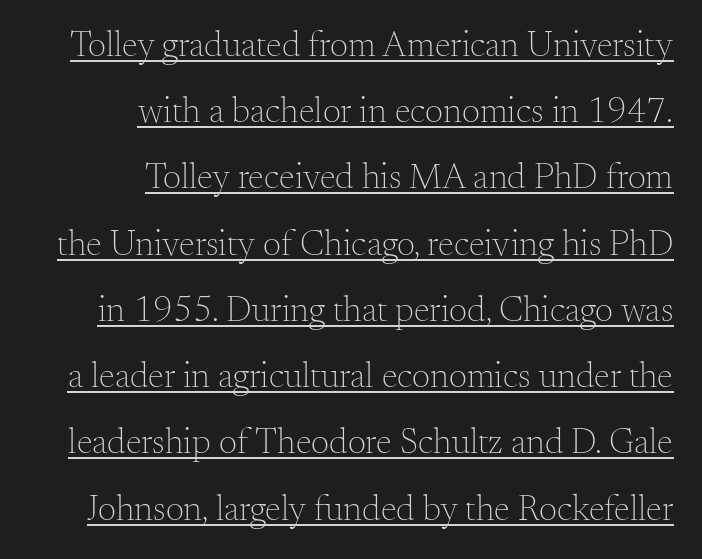
{"serif": "yes", "italic": "no", "bold": "no", "weight": "light", "width": "normal", "stroke_contrast": "medium", "x_height": "small", "monospaced": "no", "underline": "yes", "align": "right", "line_spacing_ratio": 1.84, "letter_spacing": "normal", "letter_spacing_em": 0.0, "glyph_px": 36}
